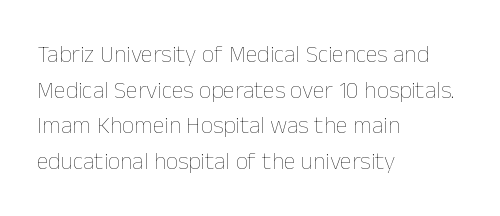
Q: Is the text bold? A: No.
Q: Is the text italic (slanted)? A: No, it is upright.
Q: Is the text underlined? A: No.
Q: How is the paragraph aligned? A: Left-aligned.
Q: Is the spacing between letters normal or unusually wide? A: Normal.
Q: Is the spacing between lines tight, normal or loose? A: Normal.
